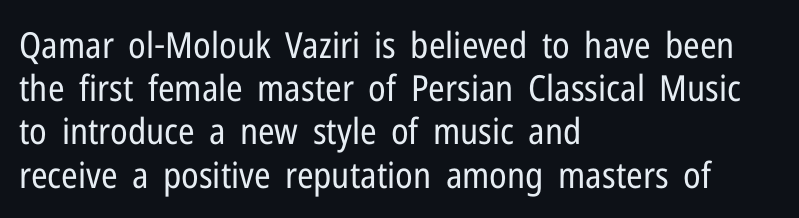
In terms of letterform style, serifs are entirely absent. This sample is left-justified, so line endings fall wherever the words run out. Descender tails drop into unmarked territory. You could not count columns in this text — the font is proportionally spaced. The font is comparable to plain body text, perhaps lighter. Standard letterfit; no display-style spreading of the glyphs.
